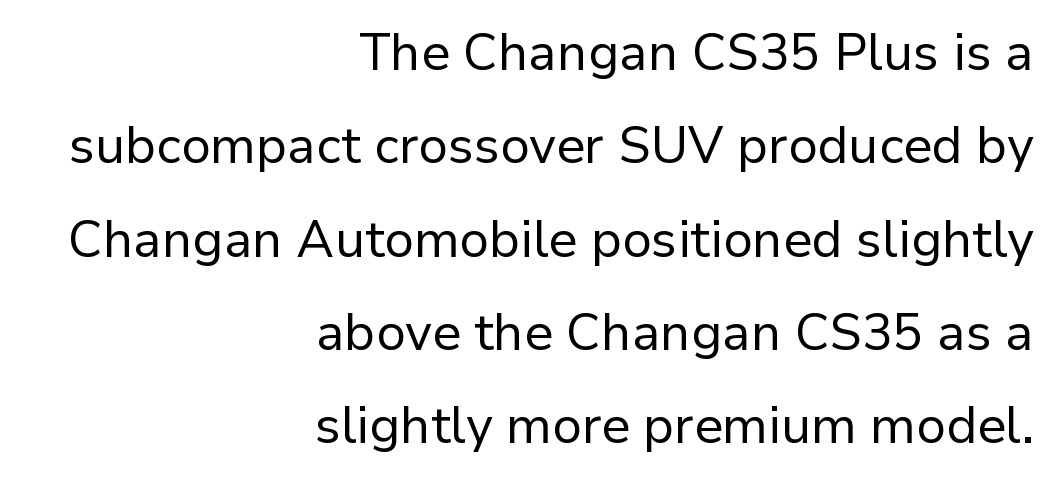
Q: Is the text bold? A: No.
Q: Is the text italic (slanted)? A: No, it is upright.
Q: Is the typeface a serif or a sans-serif typeface? A: Sans-serif.
Q: Is the text underlined? A: No.
Q: How is the paragraph aligned? A: Right-aligned.
Q: Is the spacing between letters normal or unusually wide? A: Normal.
Q: Width (condensed, normal, or wide)? A: Normal.
Q: Stroke contrast? A: Low.
Q: x-height? A: Medium.
Q: Monospaced? A: No.
